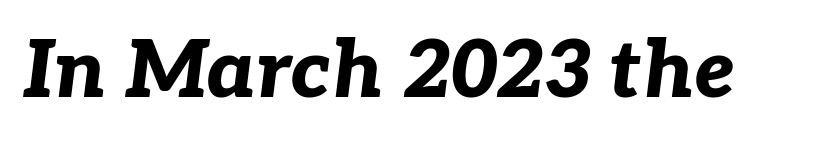
Q: Is the text bold? A: Yes.
Q: Is the text italic (slanted)? A: Yes, it leans right by about 7 degrees.
Q: Is the text underlined? A: No.
Q: Is the spacing between letters normal or unusually wide? A: Normal.
Q: Width (condensed, normal, or wide)? A: Normal.
Q: Stroke contrast? A: Low.
Q: x-height? A: Medium.
Q: Monospaced? A: No.
